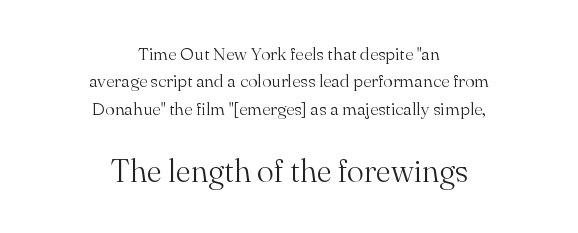
The image shows 32 px light serif type, upright; set centered, normal line spacing (1.52x), normal letter spacing, not underlined; the second (bottom) block is 1.78x larger; medium stroke contrast and a small x-height.
